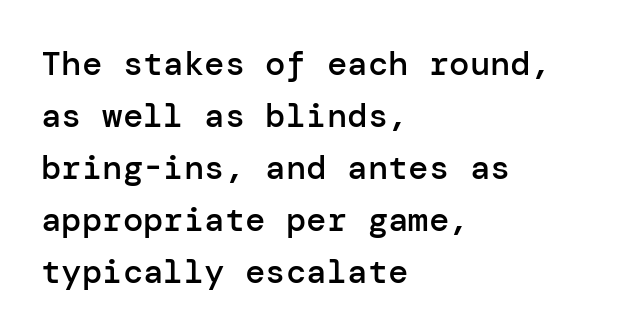
The specimen omits any rule beneath the text block's lines. Every letter is mildly thick-stroked: semibold rather than bold. Nope, not italic — everything's standing straight. The gaps between neighbouring characters are ordinary and unremarkable. The passage shown is typeset with a sans-serif family. Vertical spacing — default.
